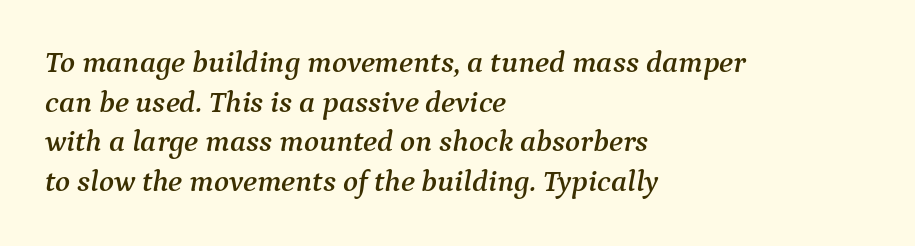
The ragged edge is on the right, which tells us the setting is flush left. The passage shown is typed in a proportional face where columns would drift. Emphasis-style slanted type is in use. The typeface chosen for these lines features serifs. Spacing between characters is what you'd get straight out of the box.
